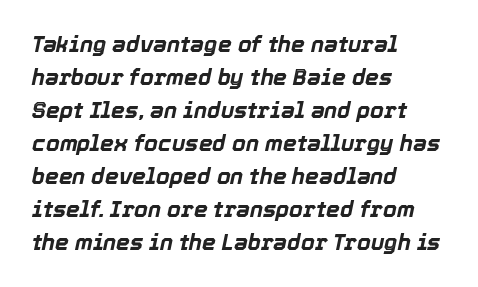
The image shows 22 px bold type, italic (leaning right); set left-aligned, normal line spacing (1.5x), normal letter spacing, not underlined.
